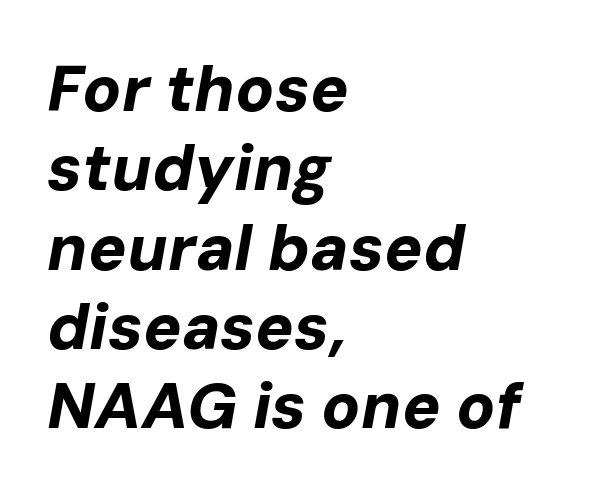
The image shows 64 px bold type, italic (leaning right); set left-aligned, line spacing 1.24x, normal letter spacing, not underlined; low stroke contrast and a medium x-height.
